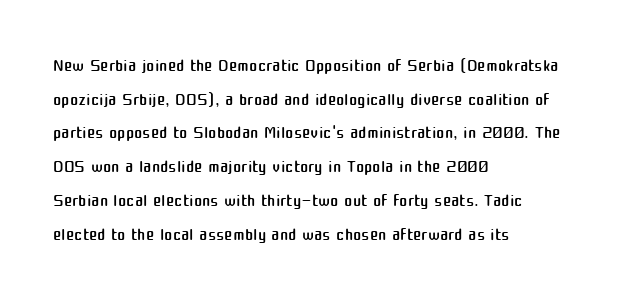
Honestly, there is no underline to notice here at all. When letters stand straight like this, we call the style roman or upright. The passage shown stacks its lines at a standard gap. Horizontal alignment here is leftward, the default for most running prose. Ink coverage per letter is moderate at most.
